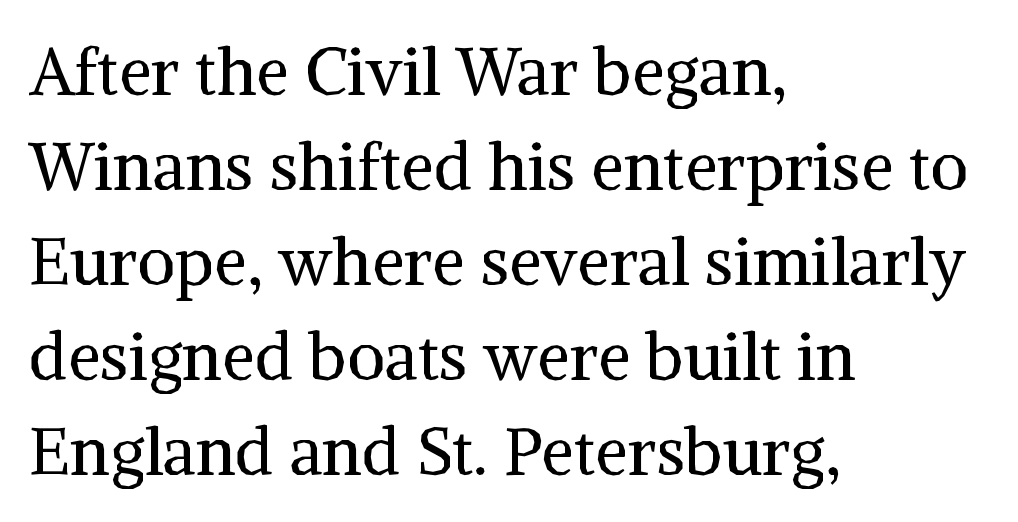
Q: Is the text bold? A: No.
Q: Is the text italic (slanted)? A: No, it is upright.
Q: Is the typeface a serif or a sans-serif typeface? A: Serif.
Q: Is the text underlined? A: No.
Q: How is the paragraph aligned? A: Left-aligned.
Q: Is the spacing between letters normal or unusually wide? A: Normal.
Q: Is the spacing between lines tight, normal or loose? A: Normal.
Q: Width (condensed, normal, or wide)? A: Normal.
Q: Stroke contrast? A: Medium.
Q: x-height? A: Medium.
Q: Monospaced? A: No.
